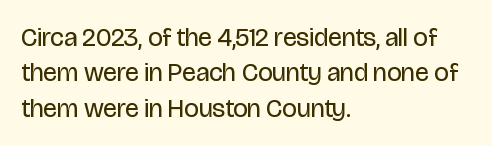
Q: Is the text bold? A: No.
Q: Is the text italic (slanted)? A: No, it is upright.
Q: Is the text underlined? A: No.
Q: How is the paragraph aligned? A: Left-aligned.
Q: Is the spacing between letters normal or unusually wide? A: Normal.
Q: Is the spacing between lines tight, normal or loose? A: Normal.
